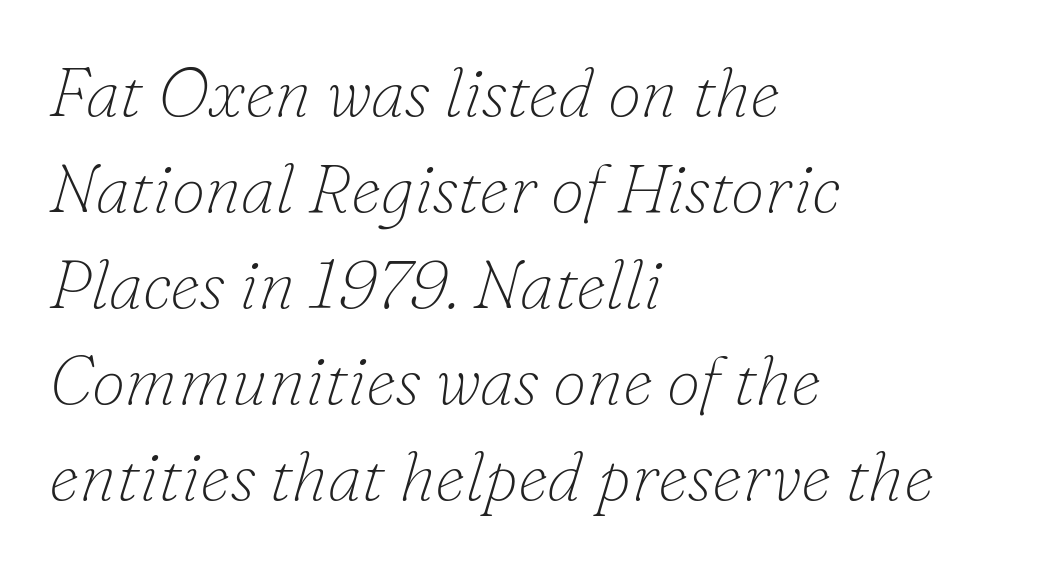
{"serif": "yes", "italic": "yes", "lean": "right", "slant_degrees": 16, "bold": "no", "weight": "thin", "width": "normal", "stroke_contrast": "low", "x_height": "small", "monospaced": "no", "underline": "no", "align": "left", "line_spacing": "normal", "line_spacing_ratio": 1.41, "letter_spacing": "normal", "letter_spacing_em": 0.0, "glyph_px": 68}
